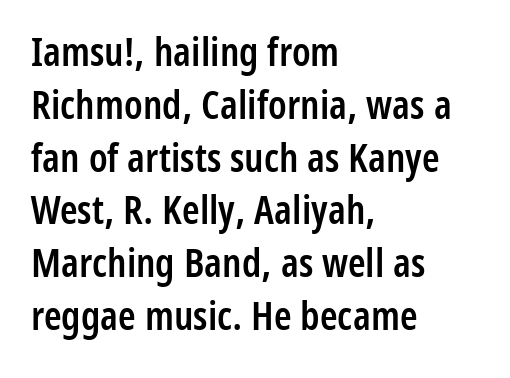
{"serif": "no", "italic": "no", "bold": "semi", "weight": "semibold", "width": "condensed", "stroke_contrast": "low", "x_height": "medium", "monospaced": "no", "underline": "no", "align": "left", "line_spacing": "normal", "line_spacing_ratio": 1.32, "letter_spacing": "normal", "letter_spacing_em": 0.0, "glyph_px": 40}
